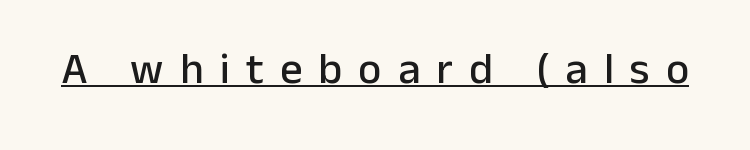
The image shows 44 px sans-serif type, upright; set unusually wide letter spacing (+0.37 em), underlined; low stroke contrast and a medium x-height.
